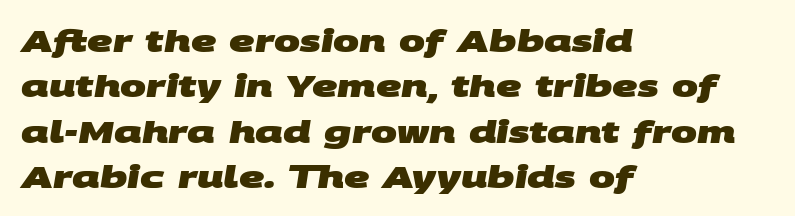
The image shows 31 px heavy, wide sans-serif type; set left-aligned, normal line spacing (1.46x), normal letter spacing, not underlined; medium stroke contrast and a large x-height.
